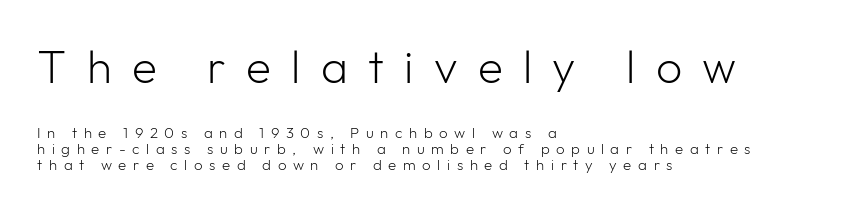
{"serif": "no", "italic": "no", "bold": "no", "weight": "light", "width": "normal", "stroke_contrast": "low", "x_height": "medium", "monospaced": "no", "underline": "no", "align": "left", "line_spacing": "tight", "line_spacing_ratio": 1.07, "letter_spacing": "wide", "letter_spacing_em": 0.44, "larger_block": "first", "size_ratio": 3.07, "glyph_px": 46}
